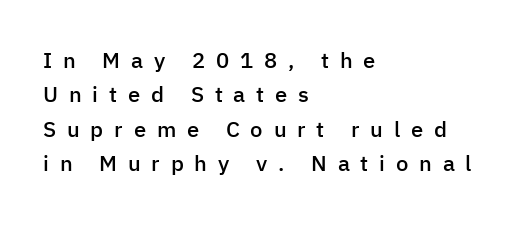
A semibold gives these letters moderate extra thickness, short of bold. In terms of leading, this rendering sits right in the middle. You can tell it's not italic because the verticals are truly vertical. A bare baseline throughout the passage.
